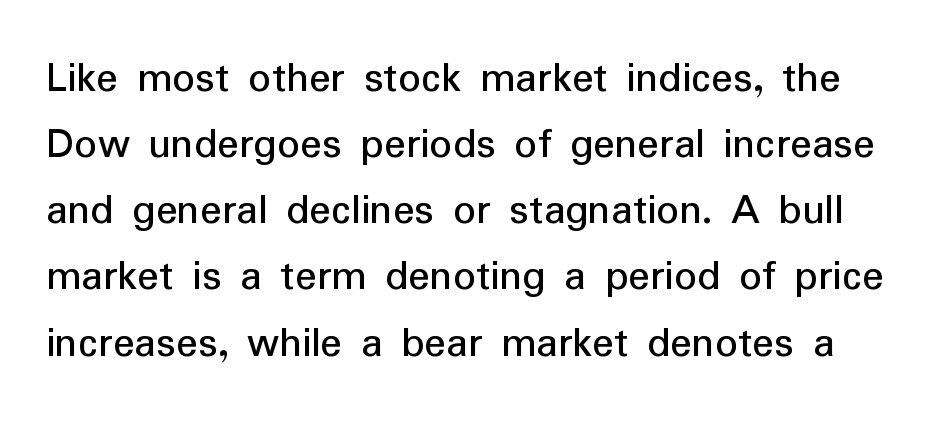
{"serif": "no", "italic": "no", "width": "normal", "stroke_contrast": "low", "x_height": "medium", "monospaced": "no", "underline": "no", "line_spacing": "normal", "line_spacing_ratio": 1.47, "letter_spacing": "normal", "letter_spacing_em": 0.0, "glyph_px": 45}
